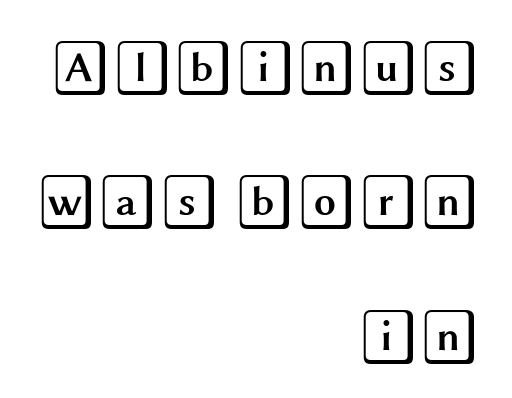
The image shows 56 px wide type, upright; set right-aligned, loose line spacing (2.4x), normal letter spacing, not underlined; a large x-height.
